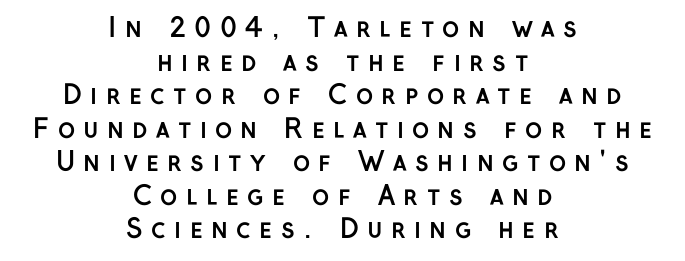
The letters are bold, with thick, heavy strokes. The setting favours the middle, as headings and verse often do. The letters stand upright; this is a roman face. Leading: standard.
